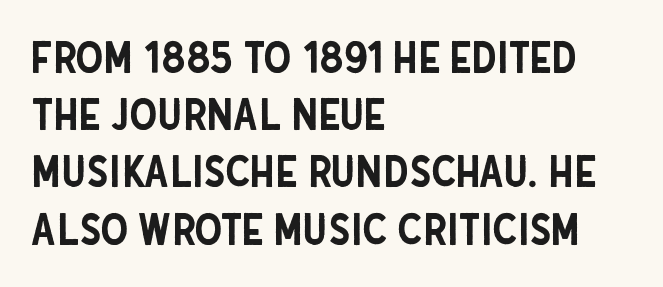
Examine the stroke ends and you'll find no serifs. How are the letters spaced? Ordinarily, with no added tracking. Do the characters align in a grid? No, the font is proportional. Is the block centered? No — it sits flush against the left margin.
